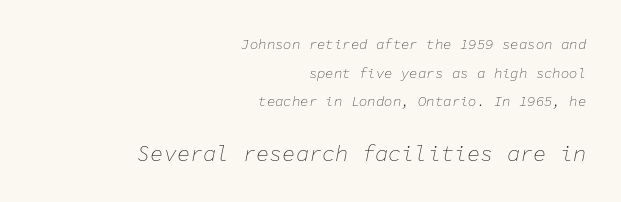
Q: Is the text bold? A: No.
Q: Is the text italic (slanted)? A: Yes, it leans right by about 11 degrees.
Q: Is the text underlined? A: No.
Q: How is the paragraph aligned? A: Right-aligned.
Q: Is the spacing between letters normal or unusually wide? A: Normal.
Q: Is the spacing between lines tight, normal or loose? A: Loose.
Q: Which block of text is set in a larger size, the first (top) or the second (bottom)? A: The second (bottom) one.
